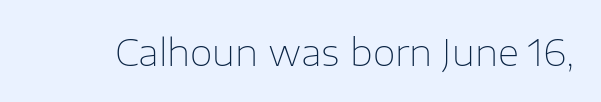
Is the type heavy? It reads as light-to-regular instead. Spacing verdict: proportional, widths tailored to each character. The rendering shows plain stroke endings on the letterforms — a sans-serif design. Type without underlining. Honestly, the letter spacing is just normal — you wouldn't notice it. Style check: upright.
